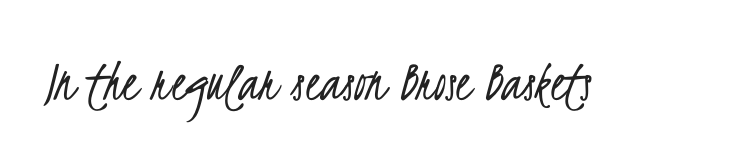
Are there feet on the stems? There aren't — it's a sans. Stem width sits at or under what a default text font uses. Nobody drew a line under any word here. Between one letter and the next there's only the usual sliver of space. These lines are rendered in a variable-pitch font.
